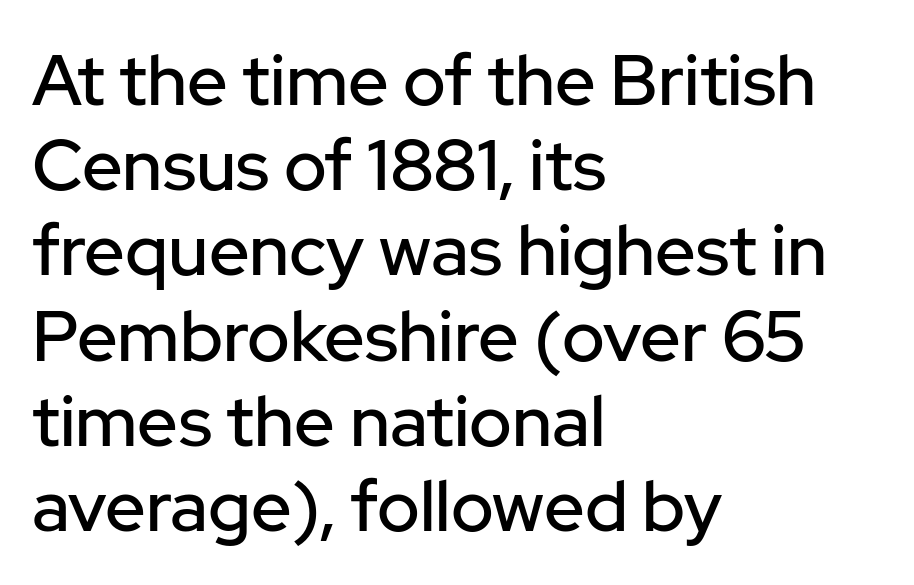
No italicization has been applied; the sample stays upright. Students, note that the glyphs here touch the page at normal intervals. The specimen omits any rule beneath the text block's lines. The rag falls on the right side of this text block. The glyphs in this specimen are sans serif.
